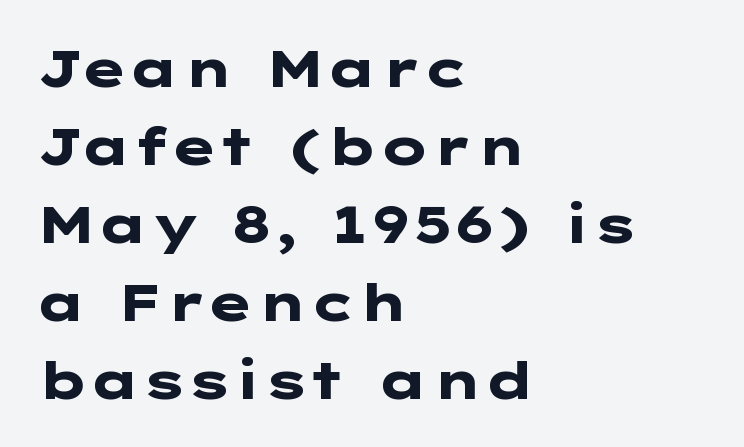
Only glyphs here, with clear space below each row. Pretty heavy lettering here — definitely bold. The font's upright variant was chosen for this text. You could call the tracking neutral — neither tight nor loose. Regarding serifs, this sample does without them. The paragraph has a hard left edge and a soft right edge.
